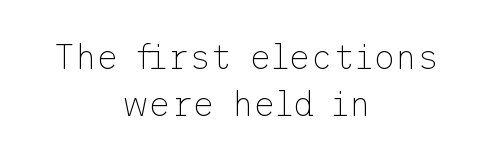
Is there any slant? The stems are plumb. Horizontal bands of white between lines are of average thickness. Weight: in the light-to-regular range. The compositor balanced each line on the midline. A sans-serif font was chosen for this passage.
